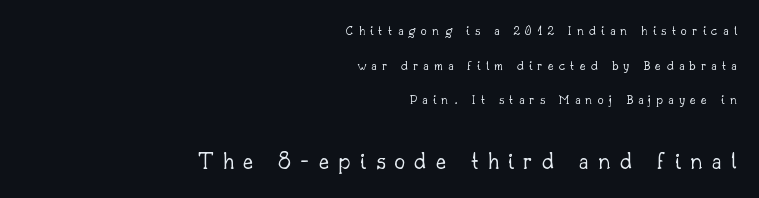
The image shows 25 px text type, upright; set right-aligned, loose line spacing (2.48x), unusually wide letter spacing (+0.37 em), not underlined; the second (bottom) block is 1.79x larger.
